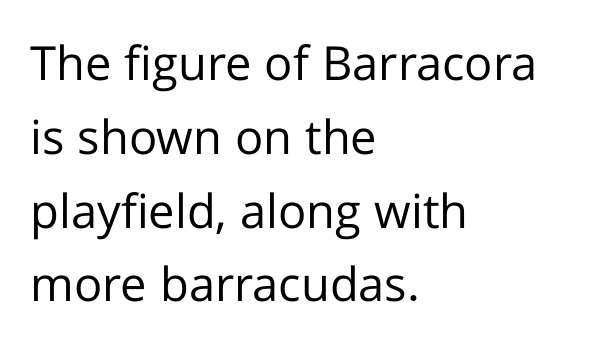
Q: Is the text bold? A: No.
Q: Is the text italic (slanted)? A: No, it is upright.
Q: Is the typeface a serif or a sans-serif typeface? A: Sans-serif.
Q: Is the text underlined? A: No.
Q: How is the paragraph aligned? A: Left-aligned.
Q: Is the spacing between letters normal or unusually wide? A: Normal.
Q: Is the spacing between lines tight, normal or loose? A: Normal.
Q: Width (condensed, normal, or wide)? A: Normal.
Q: Stroke contrast? A: Low.
Q: x-height? A: Medium.
Q: Monospaced? A: No.
